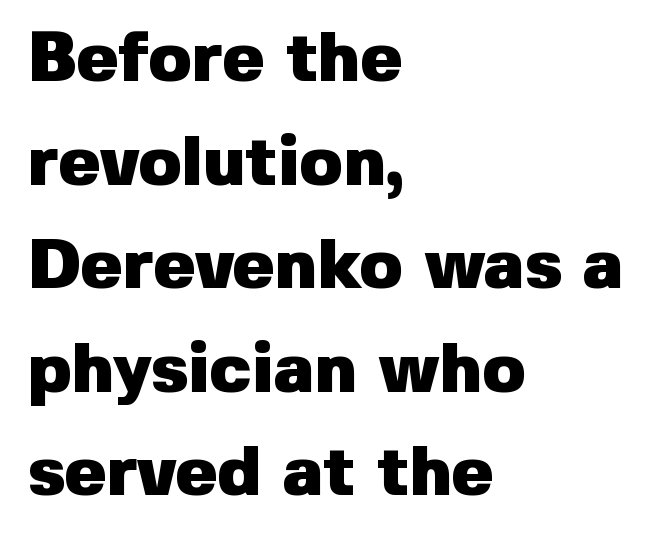
Q: Is the text bold? A: Yes.
Q: Is the text italic (slanted)? A: No, it is upright.
Q: Is the typeface a serif or a sans-serif typeface? A: Sans-serif.
Q: Is the text underlined? A: No.
Q: How is the paragraph aligned? A: Left-aligned.
Q: Is the spacing between letters normal or unusually wide? A: Normal.
Q: Is the spacing between lines tight, normal or loose? A: Normal.
Q: Width (condensed, normal, or wide)? A: Normal.
Q: Stroke contrast? A: Low.
Q: x-height? A: Medium.
Q: Monospaced? A: No.
